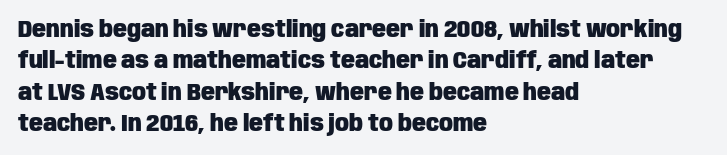
If you drew a line through each stem, it would be perfectly vertical. The face used here has the dense, thick strokes of a bold. All the whitespace from short lines collects on the right. Observe the ordinary spacing: letters are neighbours, not strangers. Rule under the text: the space is simply empty.
